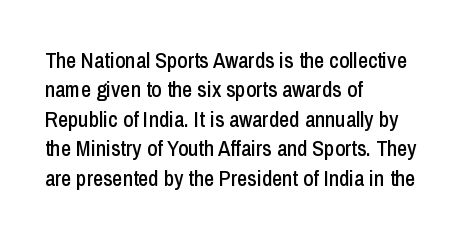
Reading down the block, your eye returns to a fixed left position each line. The type sits square on the baseline with zero lean. The space directly below the letters is spotless. Notice how descenders clear the ascenders below comfortably — that's standard leading. Each word holds together tightly as a unit, with standard inter-letter gaps.
